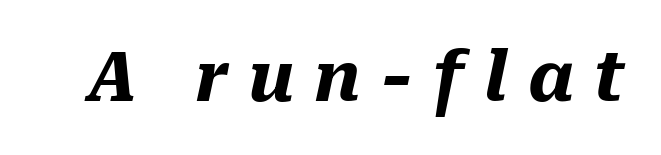
{"italic": "yes", "lean": "right", "slant_degrees": 10, "bold": "yes", "weight": "heavy", "width": "normal", "stroke_contrast": "medium", "x_height": "medium", "monospaced": "no", "underline": "no", "letter_spacing": "wide", "letter_spacing_em": 0.29, "glyph_px": 68}
